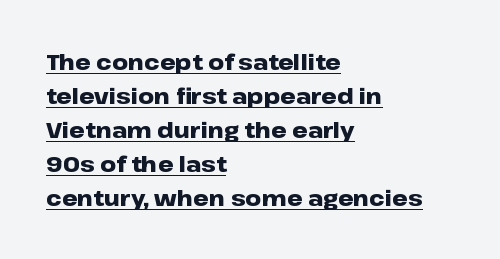
Q: Is the text bold? A: Yes.
Q: Is the text italic (slanted)? A: No, it is upright.
Q: Is the text underlined? A: Yes.
Q: How is the paragraph aligned? A: Left-aligned.
Q: Is the spacing between letters normal or unusually wide? A: Normal.
Q: Is the spacing between lines tight, normal or loose? A: Normal.
